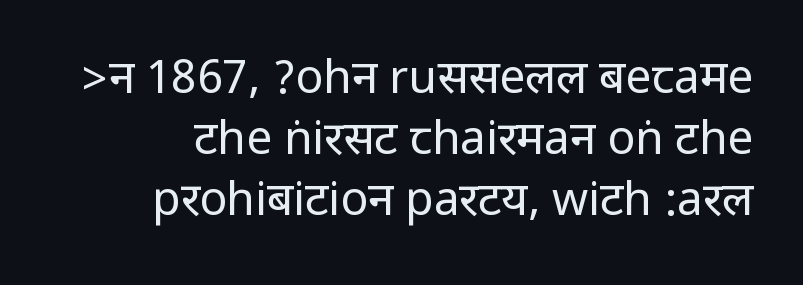
Q: Is the text bold? A: No.
Q: Is the text italic (slanted)? A: No, it is upright.
Q: Is the typeface a serif or a sans-serif typeface? A: Sans-serif.
Q: Is the text underlined? A: No.
Q: Is the spacing between letters normal or unusually wide? A: Normal.
Q: Is the spacing between lines tight, normal or loose? A: Normal.
Q: Width (condensed, normal, or wide)? A: Condensed.
Q: Stroke contrast? A: Low.
